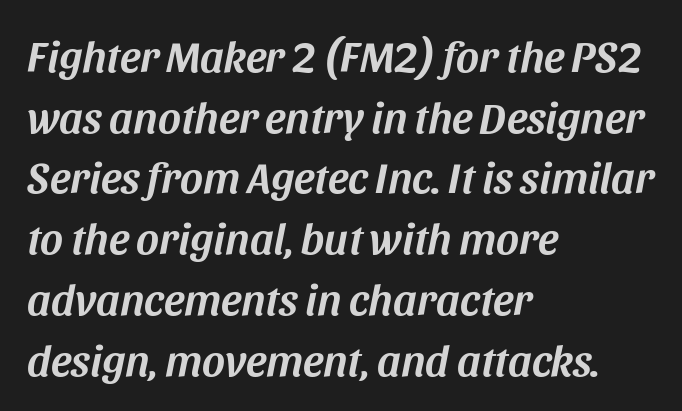
Designer's note — italics engaged. Line starts are locked; line ends wander. Honestly, the row spacing looks completely unremarkable. The gap between lines stays unmarked. Proportional: the letters do not fall into vertical columns.
